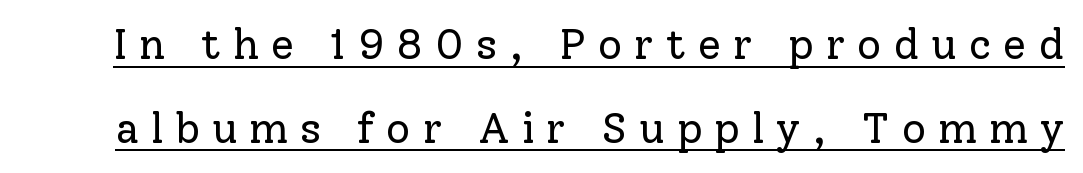
The image shows 42 px regular-weight serif type, upright; set loose line spacing (1.99x), unusually wide letter spacing (+0.29 em), underlined; low stroke contrast and a medium x-height.
